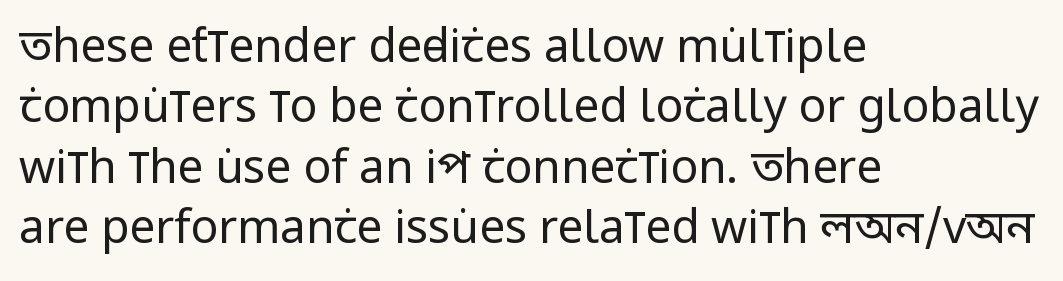
Vertical strokes here are truly vertical. The letters advance in unequal steps, a hallmark of proportional type. The vertical gap from one line to the next is medium. Has an underline been added? It has not.
